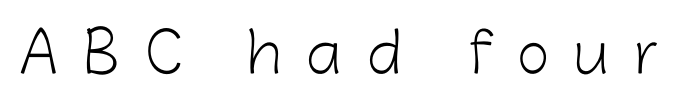
The image shows 55 px light sans-serif type, upright; set unusually wide letter spacing (+0.47 em), not underlined; low stroke contrast and a medium x-height.
